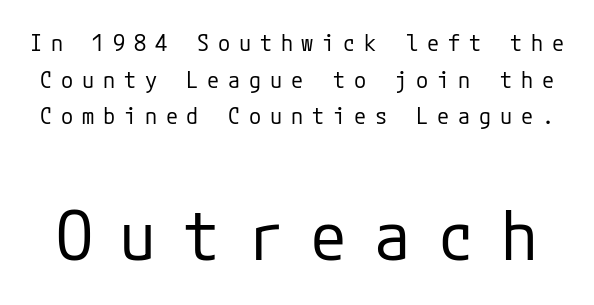
The image shows 67 px regular-weight sans-serif type, upright; set normal line spacing (1.67x), unusually wide letter spacing (+0.4 em), not underlined; the second (bottom) block is 3.05x larger; low stroke contrast and a medium x-height.
